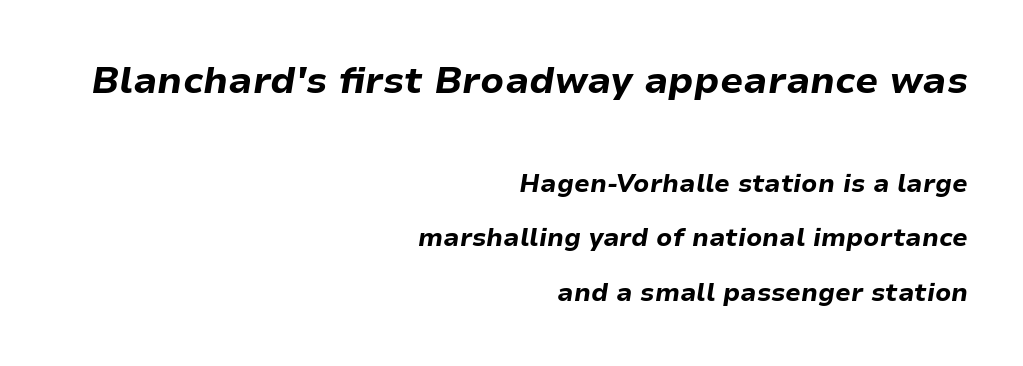
Q: Is the text bold? A: Yes.
Q: Is the text italic (slanted)? A: Yes, it leans right by about 9 degrees.
Q: Is the text underlined? A: No.
Q: How is the paragraph aligned? A: Right-aligned.
Q: Is the spacing between letters normal or unusually wide? A: Normal.
Q: Is the spacing between lines tight, normal or loose? A: Loose.
Q: Which block of text is set in a larger size, the first (top) or the second (bottom)? A: The first (top) one.
Q: Width (condensed, normal, or wide)? A: Normal.
Q: Stroke contrast? A: Low.
Q: x-height? A: Medium.
Q: Monospaced? A: No.
